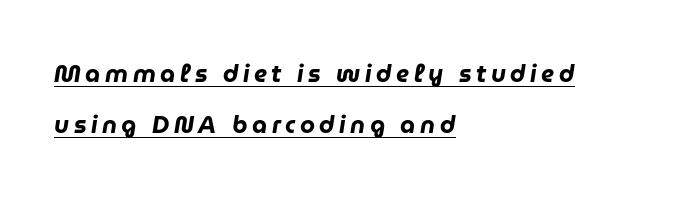
The specimen includes a rule beneath the text block's lines. Notice how the stems are inclined rather than vertical — that's the hallmark of italics. Typeset ragged right — the left edge is the straight one. Chunky letters — that's bold for sure.
